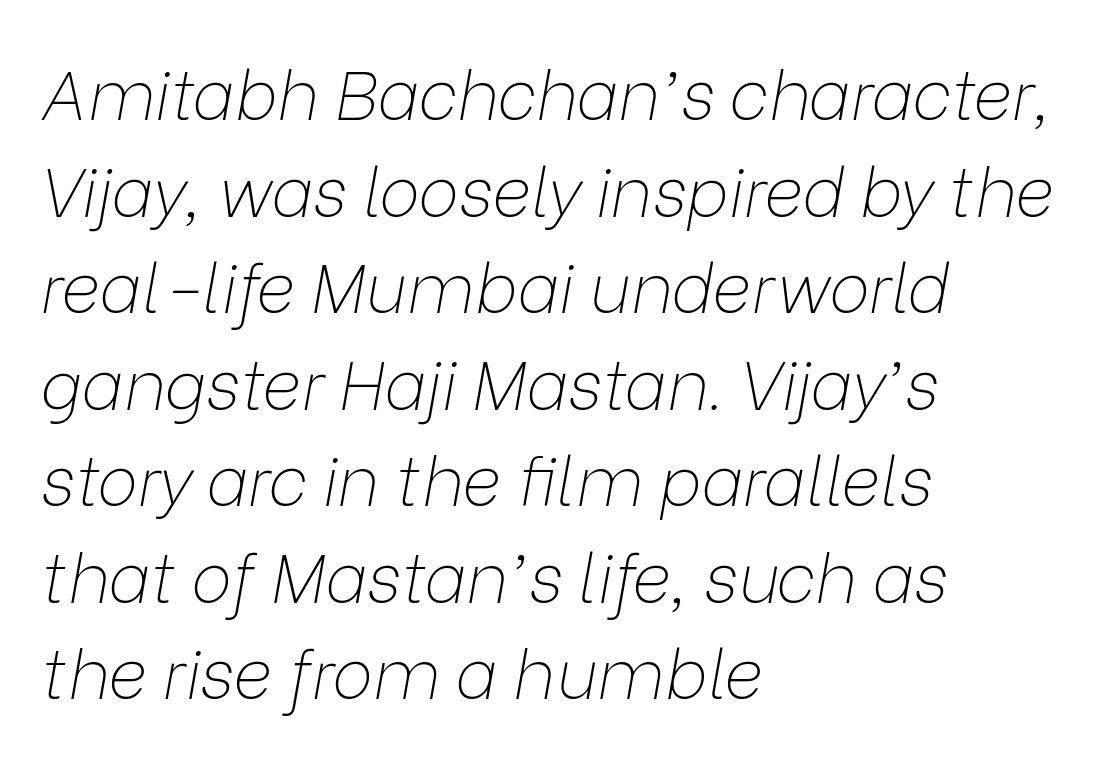
Q: Is the text bold? A: No.
Q: Is the text italic (slanted)? A: Yes, it leans right by about 9 degrees.
Q: Is the text underlined? A: No.
Q: How is the paragraph aligned? A: Left-aligned.
Q: Is the spacing between letters normal or unusually wide? A: Normal.
Q: Is the spacing between lines tight, normal or loose? A: Normal.
Q: Width (condensed, normal, or wide)? A: Normal.
Q: Stroke contrast? A: Low.
Q: x-height? A: Medium.
Q: Monospaced? A: No.
